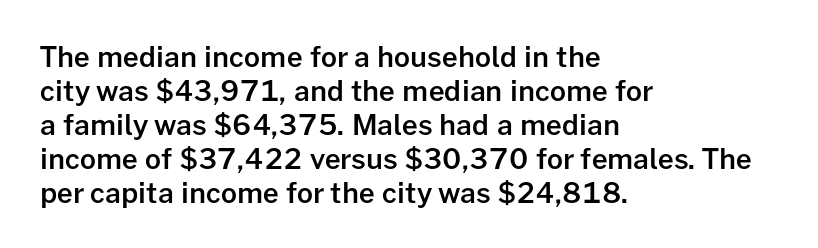
The image shows 28 px semibold sans-serif type, upright; set left-aligned, line spacing 1.21x, normal letter spacing, not underlined; low stroke contrast and a medium x-height.
